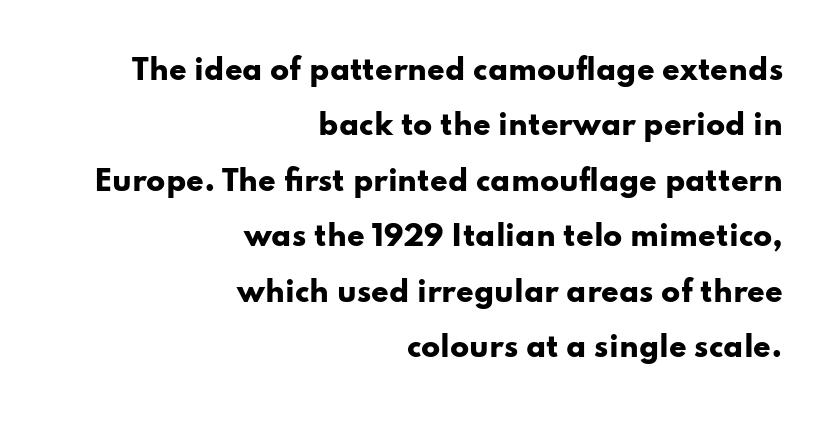
You'd pick this weight for a headline — it's a proper bold. Any mark beneath the type? The region is blank. These lines stack with their right ends in a neat column. The letters advance in unequal steps, a hallmark of proportional type. Each new line begins a long way beneath the previous one.
